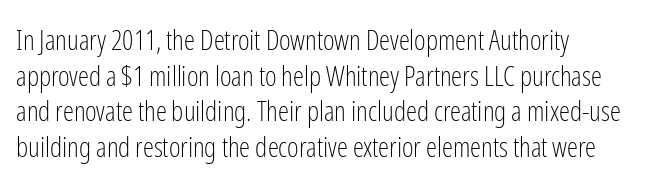
Q: Is the text bold? A: No.
Q: Is the text italic (slanted)? A: No, it is upright.
Q: Is the typeface a serif or a sans-serif typeface? A: Sans-serif.
Q: Is the text underlined? A: No.
Q: How is the paragraph aligned? A: Left-aligned.
Q: Is the spacing between letters normal or unusually wide? A: Normal.
Q: Is the spacing between lines tight, normal or loose? A: Normal.
Q: Width (condensed, normal, or wide)? A: Condensed.
Q: Stroke contrast? A: Low.
Q: x-height? A: Medium.
Q: Monospaced? A: No.
